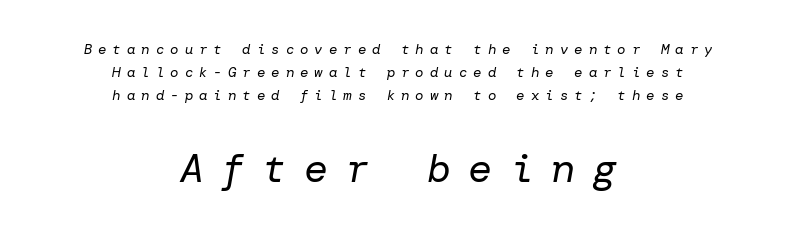
The image shows 40 px regular-weight type, italic (leaning right); set centered, normal line spacing (1.66x), unusually wide letter spacing (+0.43 em), not underlined; the second (bottom) block is 2.86x larger; low stroke contrast and a medium x-height.
